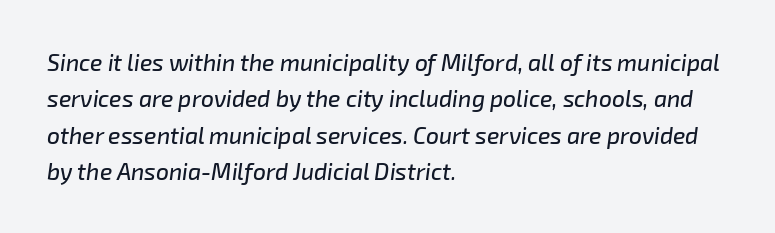
{"italic": "yes", "lean": "right", "slant_degrees": 8, "underline": "no", "align": "left", "line_spacing": "normal", "line_spacing_ratio": 1.58, "letter_spacing": "normal", "letter_spacing_em": 0.0, "glyph_px": 23}
